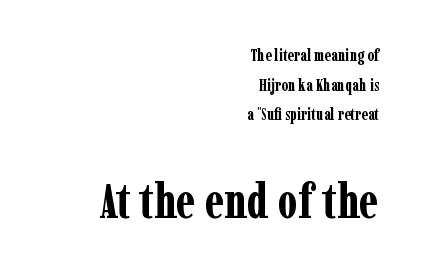
The image shows 48 px bold, condensed serif type, upright; set right-aligned, line spacing 1.85x, normal letter spacing, not underlined; the second (bottom) block is 3.0x larger; low stroke contrast and a medium x-height.
